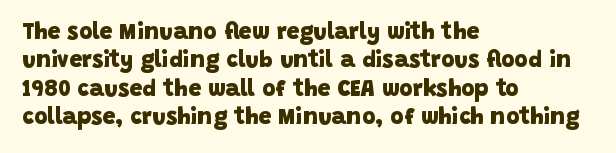
Words appear dense and cohesive because spacing is normal. A classic flush-left, rag-right setting is used for this passage. No word sits above an underline. The sample has been set heavy, in full bold.
